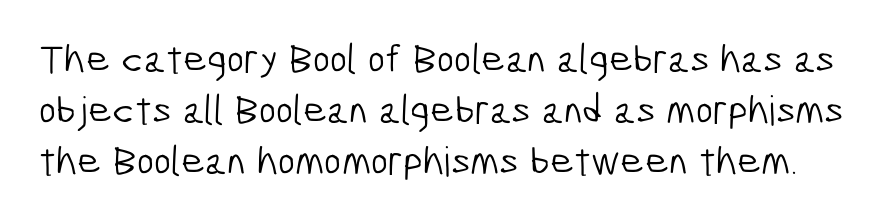
{"serif": "no", "bold": "no", "weight": "light", "width": "condensed", "stroke_contrast": "low", "x_height": "medium", "monospaced": "no", "underline": "no", "line_spacing_ratio": 1.24, "letter_spacing": "normal", "letter_spacing_em": 0.0, "glyph_px": 41}
